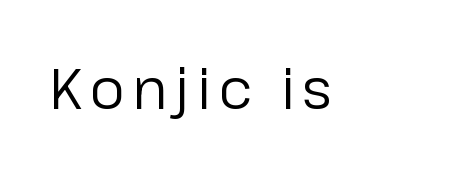
Q: Is the text bold? A: No.
Q: Is the text italic (slanted)? A: No, it is upright.
Q: Is the typeface a serif or a sans-serif typeface? A: Sans-serif.
Q: Is the text underlined? A: No.
Q: Width (condensed, normal, or wide)? A: Normal.
Q: Stroke contrast? A: Low.
Q: x-height? A: Medium.
Q: Monospaced? A: No.
